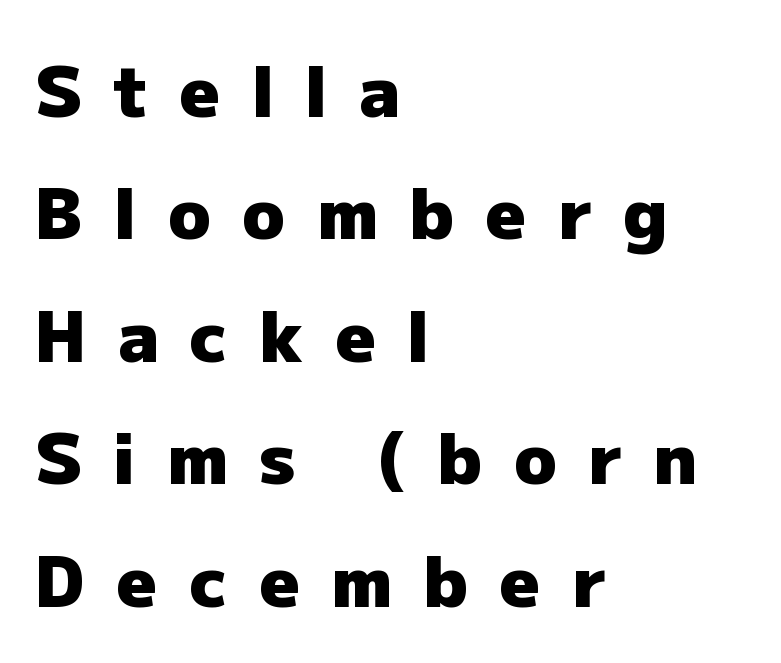
You could not count columns in this text — the font is proportionally spaced. Is there any slant? The stems are plumb. Does the copy run flush right? No — it runs flush left. Heavy, bold letterforms. This sample uses expanded letter spacing, leaving extra air between glyphs. Observe the absence of serifs on each vertical stroke in this sample.
